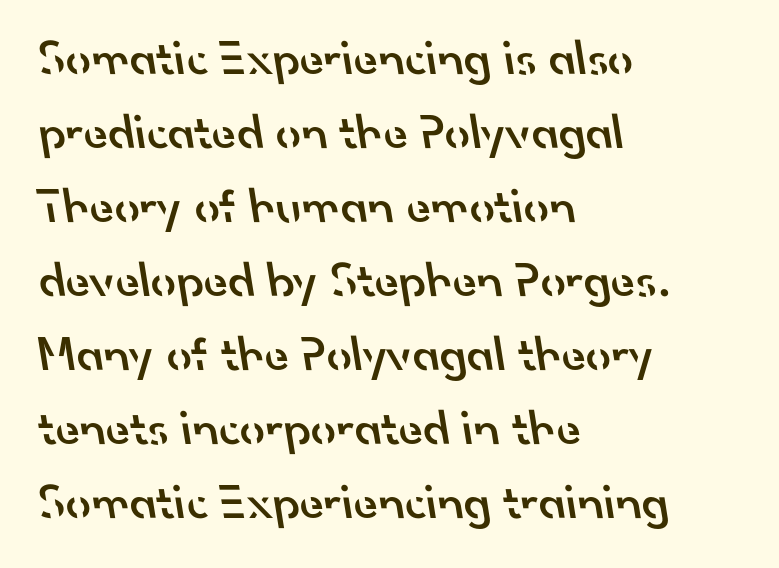
The image shows 50 px semibold sans-serif type; set left-aligned, normal line spacing (1.48x), normal letter spacing, not underlined; low stroke contrast and a small x-height.
